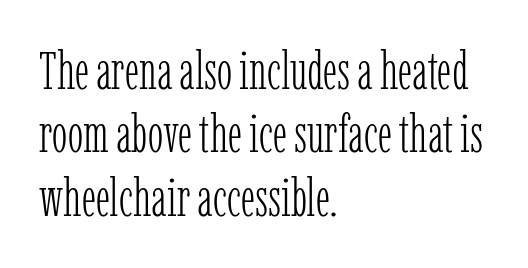
Q: Is the text bold? A: No.
Q: Is the text italic (slanted)? A: No, it is upright.
Q: Is the typeface a serif or a sans-serif typeface? A: Serif.
Q: Is the text underlined? A: No.
Q: How is the paragraph aligned? A: Left-aligned.
Q: Is the spacing between letters normal or unusually wide? A: Normal.
Q: Width (condensed, normal, or wide)? A: Condensed.
Q: Stroke contrast? A: Low.
Q: x-height? A: Medium.
Q: Monospaced? A: No.
